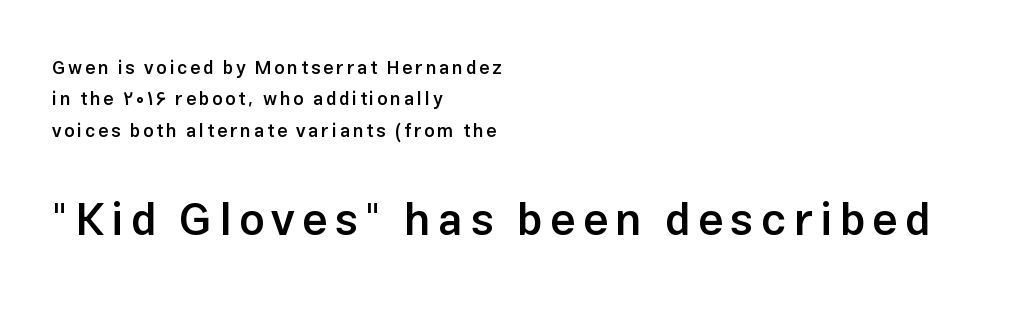
Do the characters align in a grid? No, the font is proportional. It's the straight-up-and-down kind of type. Typeset ragged right — the left edge is the straight one. The face used here appears at its bigger size in the lower chunk.
